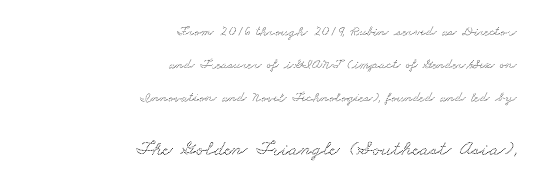
{"underline": "no", "align": "right", "line_spacing": "loose", "line_spacing_ratio": 2.34, "letter_spacing": "normal", "letter_spacing_em": 0.0, "larger_block": "second", "size_ratio": 1.5, "glyph_px": 21}
